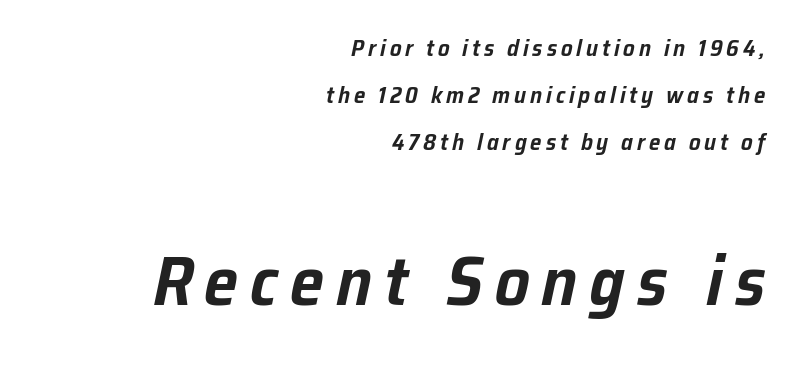
{"italic": "yes", "lean": "right", "slant_degrees": 12, "width": "normal", "stroke_contrast": "low", "x_height": "medium", "monospaced": "no", "underline": "no", "align": "right", "line_spacing": "loose", "line_spacing_ratio": 2.05, "larger_block": "second", "size_ratio": 3.0, "glyph_px": 69}
